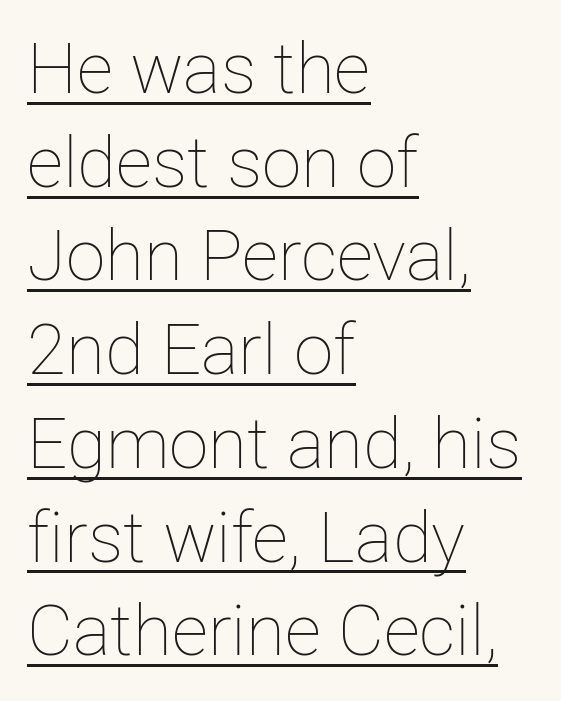
Q: Is the text bold? A: No.
Q: Is the text italic (slanted)? A: No, it is upright.
Q: Is the text underlined? A: Yes.
Q: How is the paragraph aligned? A: Left-aligned.
Q: Is the spacing between letters normal or unusually wide? A: Normal.
Q: Is the spacing between lines tight, normal or loose? A: Normal.
Q: Width (condensed, normal, or wide)? A: Normal.
Q: Stroke contrast? A: Low.
Q: x-height? A: Medium.
Q: Monospaced? A: No.
